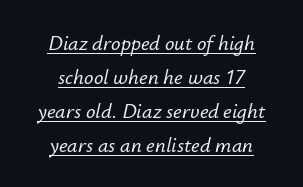
{"italic": "yes", "lean": "right", "slant_degrees": 12, "underline": "yes", "align": "center", "line_spacing": "normal", "line_spacing_ratio": 1.62, "letter_spacing": "normal", "letter_spacing_em": 0.0, "glyph_px": 21}
